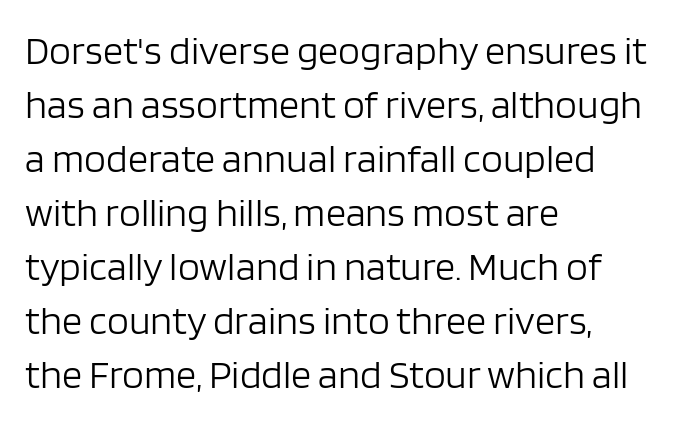
The image shows 40 px light sans-serif type, upright; set left-aligned, normal line spacing (1.35x), normal letter spacing, not underlined; low stroke contrast and a large x-height.
